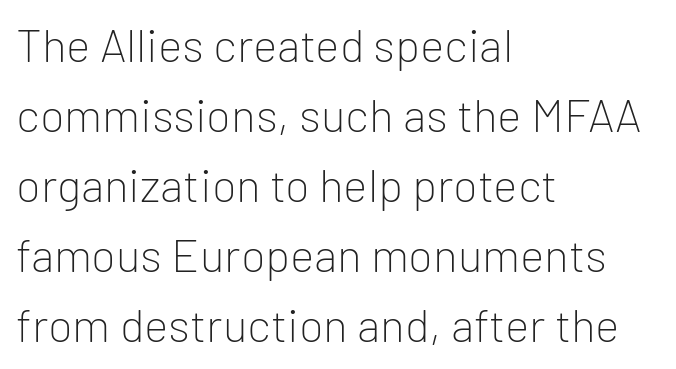
{"serif": "no", "italic": "no", "bold": "no", "weight": "light", "width": "normal", "stroke_contrast": "low", "x_height": "medium", "monospaced": "no", "underline": "no", "align": "left", "line_spacing": "normal", "line_spacing_ratio": 1.52, "letter_spacing": "normal", "letter_spacing_em": 0.0, "glyph_px": 46}
